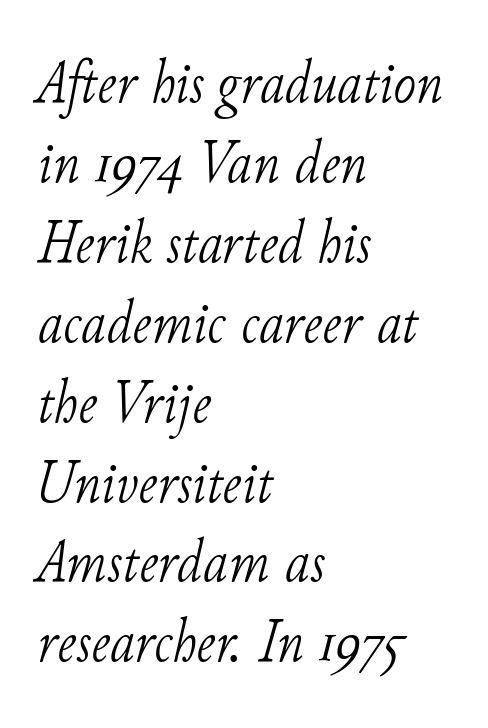
Evenly set lines give the paragraph a standard silhouette. The text block is weighted toward the left margin, trailing off unevenly rightward. Yep, those are serifs on the letters. Each row of text sits above clean, open space.
